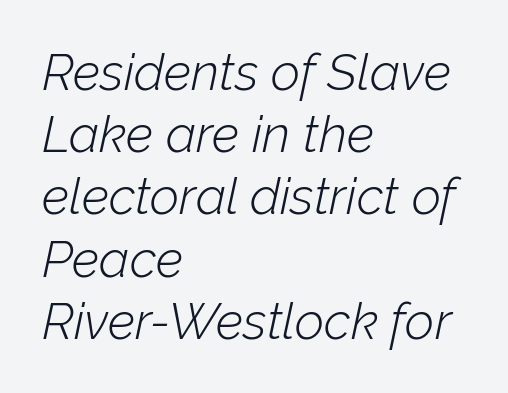
The image shows 51 px light type, italic (leaning right); set left-aligned, line spacing 1.22x, normal letter spacing, not underlined; low stroke contrast and a medium x-height.
